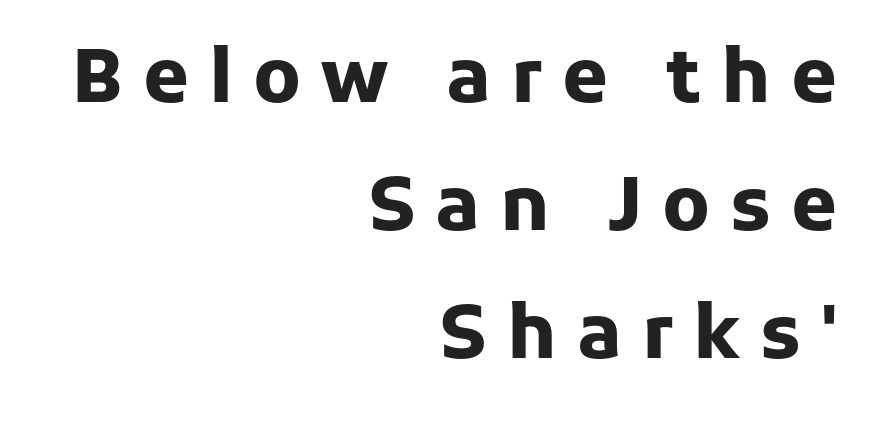
{"serif": "no", "italic": "no", "bold": "yes", "weight": "heavy", "width": "normal", "stroke_contrast": "low", "x_height": "medium", "monospaced": "no", "underline": "no", "align": "right", "line_spacing_ratio": 1.73, "letter_spacing": "wide", "letter_spacing_em": 0.27, "glyph_px": 74}
